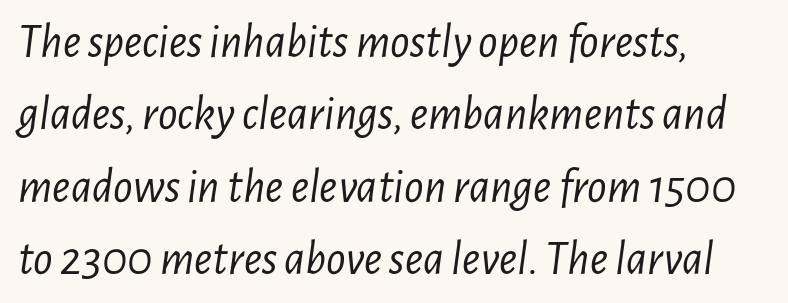
Q: Is the text bold? A: No.
Q: Is the text italic (slanted)? A: Yes, it leans right by about 7 degrees.
Q: Is the text underlined? A: No.
Q: How is the paragraph aligned? A: Left-aligned.
Q: Is the spacing between letters normal or unusually wide? A: Normal.
Q: Is the spacing between lines tight, normal or loose? A: Normal.
Q: Width (condensed, normal, or wide)? A: Condensed.
Q: Stroke contrast? A: Low.
Q: x-height? A: Medium.
Q: Monospaced? A: No.
